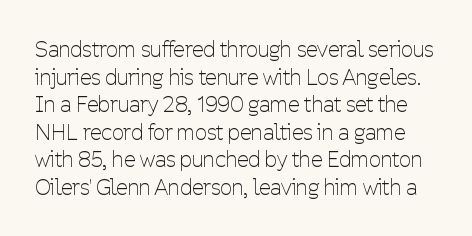
Q: Is the text bold? A: No.
Q: Is the text italic (slanted)? A: No, it is upright.
Q: Is the text underlined? A: No.
Q: Is the spacing between letters normal or unusually wide? A: Normal.
Q: Is the spacing between lines tight, normal or loose? A: Normal.
